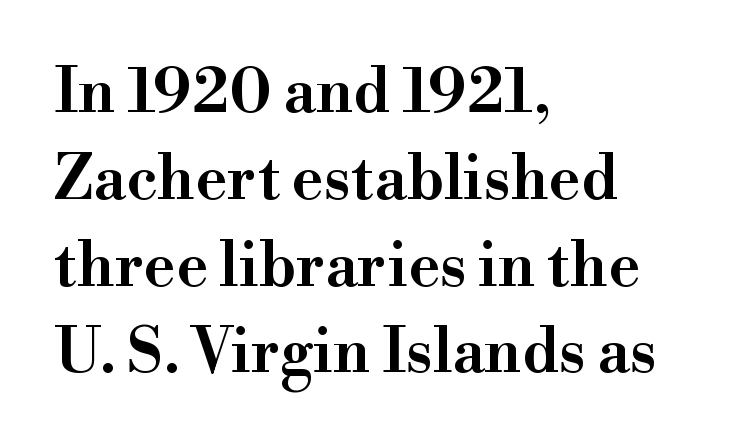
The image shows 62 px semibold serif type, upright; set left-aligned, normal line spacing (1.4x), normal letter spacing, not underlined; high stroke contrast and a small x-height.
